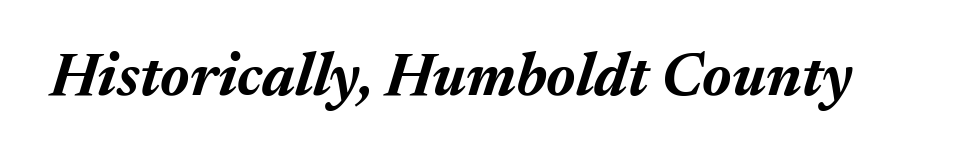
The image shows 60 px bold type, italic (leaning right); set normal letter spacing, not underlined; medium stroke contrast and a medium x-height.
